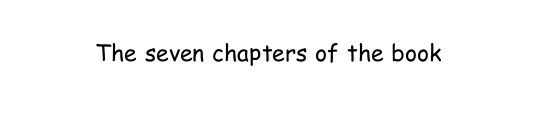
A roman cut, with each character standing at attention. Heft: none added — not bold. Notice how the passage keeps no hard edge, just a central spine. The rendering keeps characters at their native spacing. Nobody drew a line under any word here.
